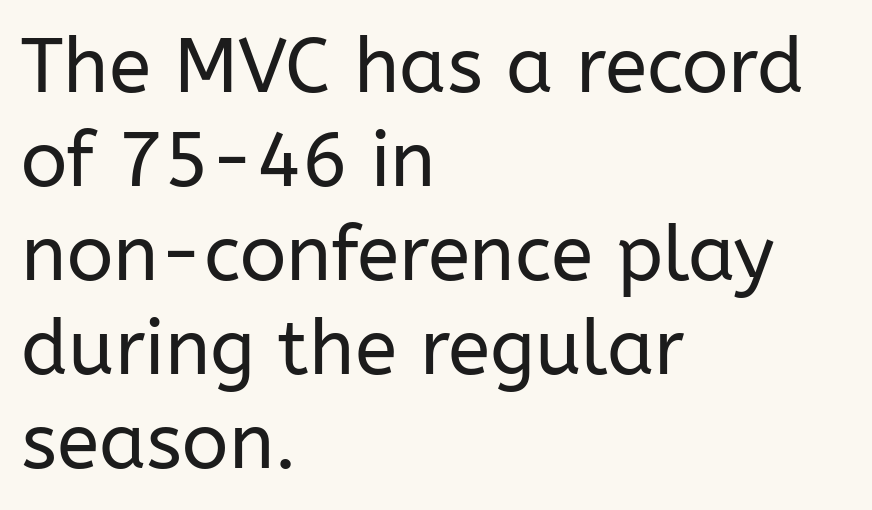
Does the copy run flush right? No — it runs flush left. Caption: face not bold, strokes unweighted. A typesetter would label this face a sans. Varying glyph widths throughout — classic text-font behaviour.
